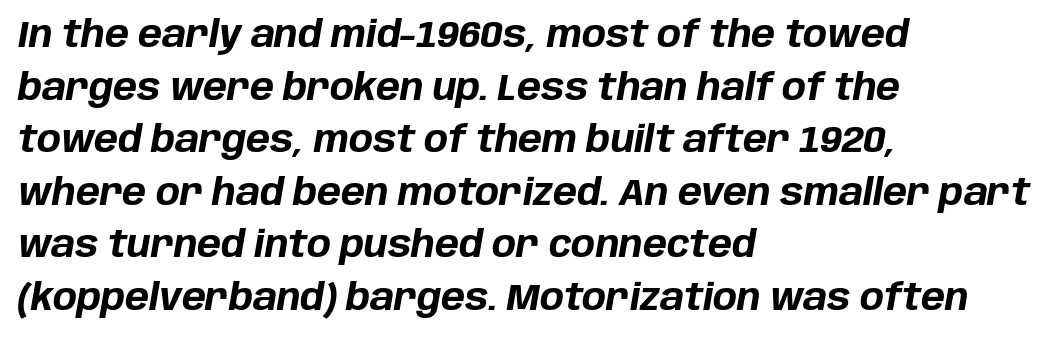
The image shows 36 px bold type, italic (leaning right); set left-aligned, normal line spacing (1.46x), normal letter spacing, not underlined; low stroke contrast and a large x-height.
